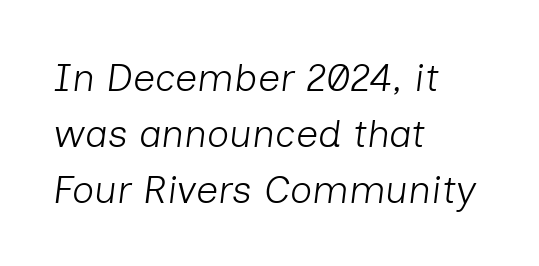
The image shows 39 px light type, italic (leaning right); set left-aligned, normal line spacing (1.43x), normal letter spacing, not underlined; low stroke contrast and a medium x-height.
